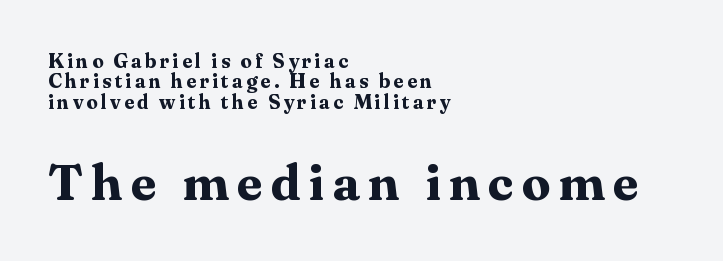
The image shows 51 px bold serif type, upright; set left-aligned, tight line spacing (1.02x), not underlined; the second (bottom) block is 2.55x larger; medium stroke contrast and a medium x-height.
